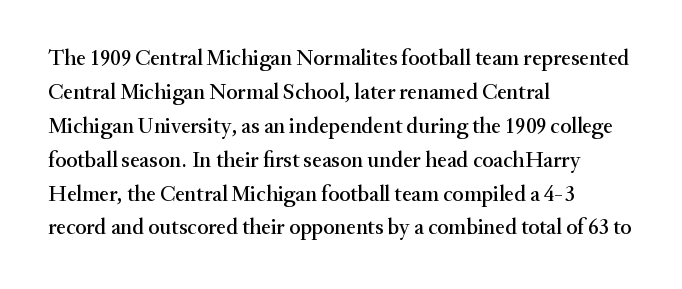
Inter-character spacing is left at the font's built-in metrics. A bare baseline throughout the passage. The typography opts for an upright posture over an oblique one. Casual observation: everything's shoved over to the left.
